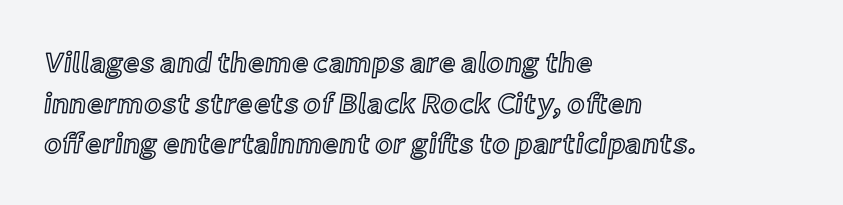
The image shows 29 px text type; set left-aligned, normal line spacing (1.4x), normal letter spacing, not underlined; a medium x-height.
